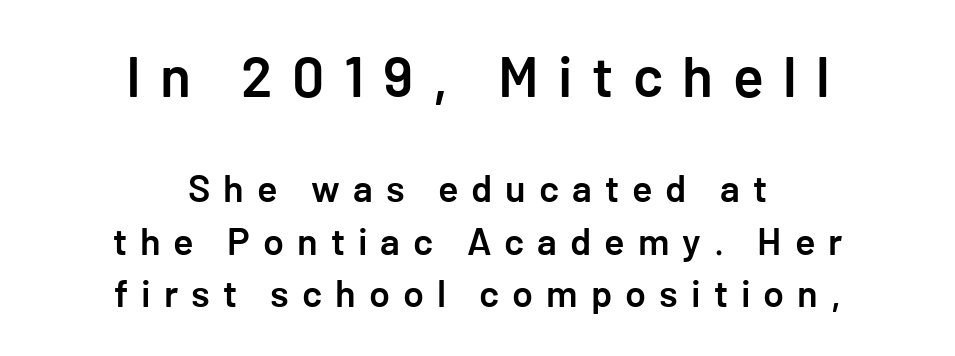
Letter spacing: wide. What kind of face is this? One without serifs — a sans. Visually the block forms a symmetrical silhouette, jagged on both flanks. Any mark beneath the type? The region is blank.
